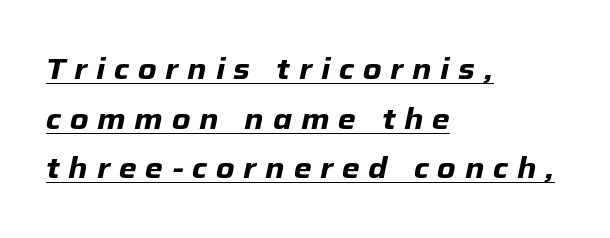
Q: Is the text bold? A: Yes.
Q: Is the text italic (slanted)? A: Yes, it leans right by about 12 degrees.
Q: Is the text underlined? A: Yes.
Q: How is the paragraph aligned? A: Left-aligned.
Q: Is the spacing between letters normal or unusually wide? A: Unusually wide.
Q: Width (condensed, normal, or wide)? A: Normal.
Q: Stroke contrast? A: Low.
Q: x-height? A: Medium.
Q: Monospaced? A: No.
